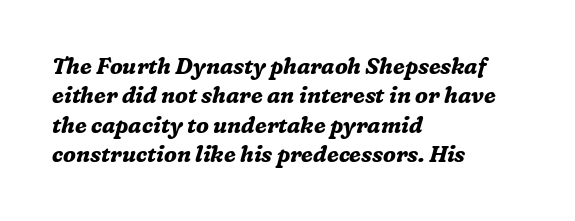
{"italic": "yes", "lean": "right", "slant_degrees": 16, "bold": "yes", "underline": "no", "align": "left", "line_spacing": "normal", "line_spacing_ratio": 1.34, "letter_spacing": "normal", "letter_spacing_em": 0.0, "glyph_px": 22}
